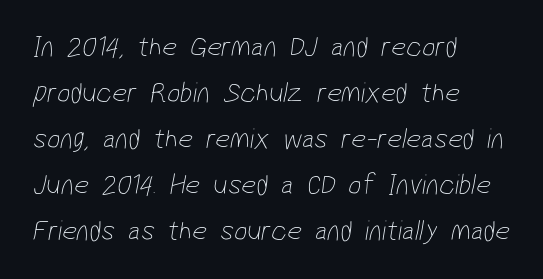
Q: Is the text bold? A: No.
Q: Is the typeface a serif or a sans-serif typeface? A: Sans-serif.
Q: Is the text underlined? A: No.
Q: How is the paragraph aligned? A: Left-aligned.
Q: Is the spacing between letters normal or unusually wide? A: Normal.
Q: Is the spacing between lines tight, normal or loose? A: Normal.
Q: Width (condensed, normal, or wide)? A: Condensed.
Q: Stroke contrast? A: Low.
Q: x-height? A: Medium.
Q: Monospaced? A: No.
